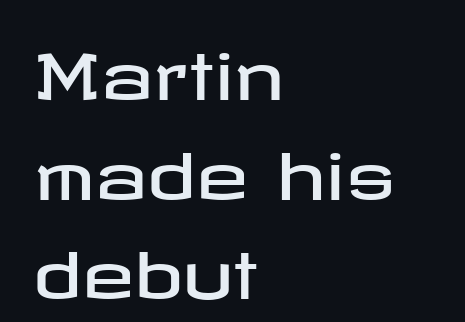
Q: Is the text italic (slanted)? A: No, it is upright.
Q: Is the typeface a serif or a sans-serif typeface? A: Sans-serif.
Q: Is the text underlined? A: No.
Q: How is the paragraph aligned? A: Left-aligned.
Q: Is the spacing between letters normal or unusually wide? A: Normal.
Q: Is the spacing between lines tight, normal or loose? A: Normal.
Q: Width (condensed, normal, or wide)? A: Wide.
Q: Stroke contrast? A: Low.
Q: x-height? A: Medium.
